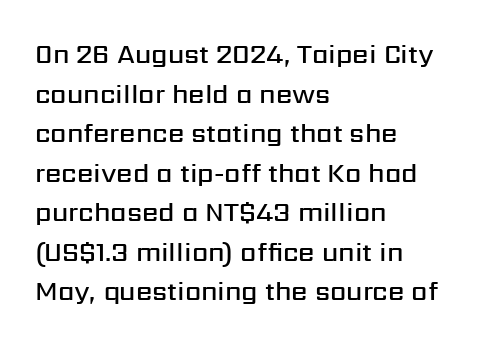
The image shows 26 px text type, upright; set left-aligned, normal line spacing (1.52x), normal letter spacing, not underlined.
